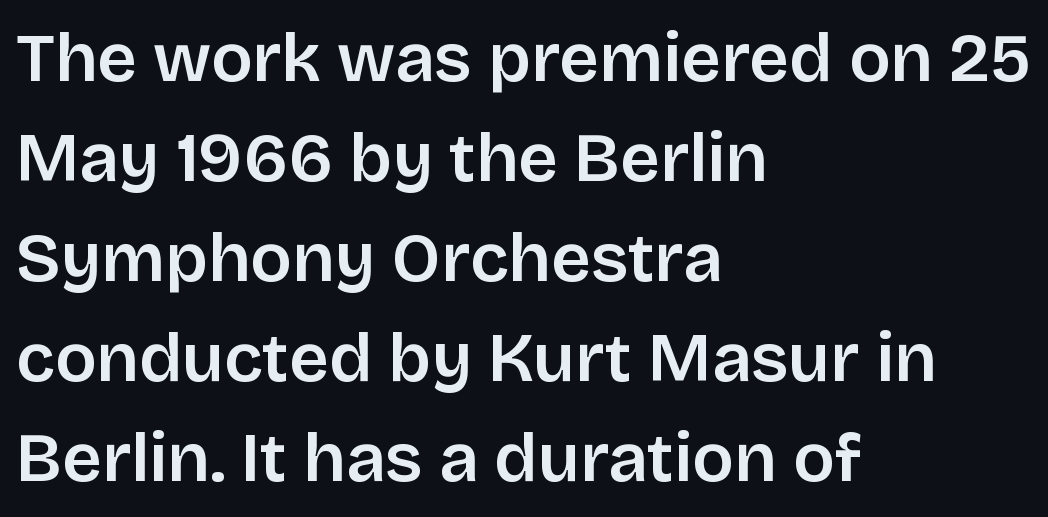
Nope, no serifs anywhere on these letters. Proportional: the letters do not fall into vertical columns. The lettering stays uniformly vertical, giving the passage a roman look. This rendering leaves character spacing at its baseline value.
